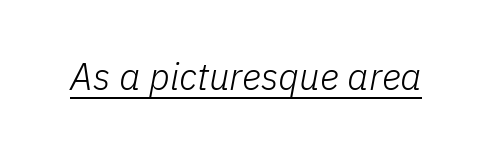
Q: Is the text bold? A: No.
Q: Is the text italic (slanted)? A: Yes, it leans right by about 11 degrees.
Q: Is the text underlined? A: Yes.
Q: Is the spacing between letters normal or unusually wide? A: Normal.
Q: Width (condensed, normal, or wide)? A: Normal.
Q: Stroke contrast? A: Low.
Q: x-height? A: Medium.
Q: Monospaced? A: No.
